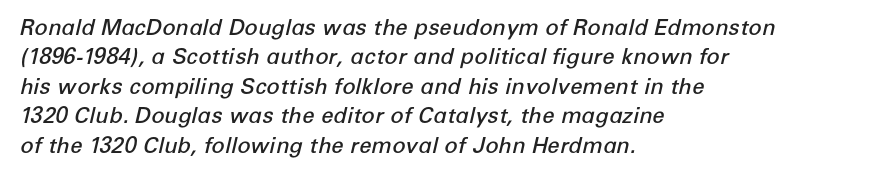
Q: Is the text bold? A: Semi-bold.
Q: Is the text italic (slanted)? A: Yes, it leans right by about 12 degrees.
Q: Is the text underlined? A: No.
Q: How is the paragraph aligned? A: Left-aligned.
Q: Is the spacing between letters normal or unusually wide? A: Normal.
Q: Is the spacing between lines tight, normal or loose? A: Normal.
